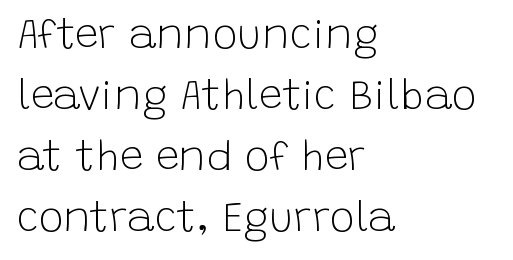
{"serif": "no", "italic": "no", "bold": "no", "weight": "light", "width": "normal", "stroke_contrast": "low", "x_height": "large", "monospaced": "no", "underline": "no", "align": "left", "line_spacing": "normal", "line_spacing_ratio": 1.45, "letter_spacing": "normal", "letter_spacing_em": 0.0, "glyph_px": 42}
